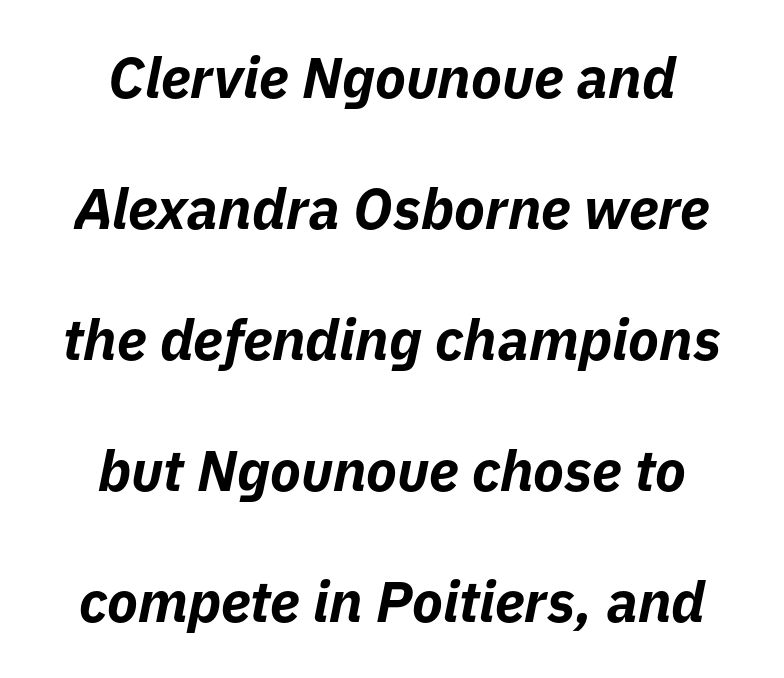
Words appear dense and cohesive because spacing is normal. Varying glyph widths throughout — classic text-font behaviour. The sample has been set heavy, in full bold. The passage shown leans; its letterforms are oblique. Alignment: centered.
